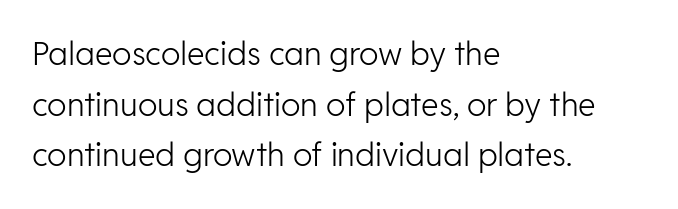
The image shows 32 px light sans-serif type, upright; set left-aligned, normal line spacing (1.58x), normal letter spacing, not underlined; low stroke contrast and a medium x-height.
